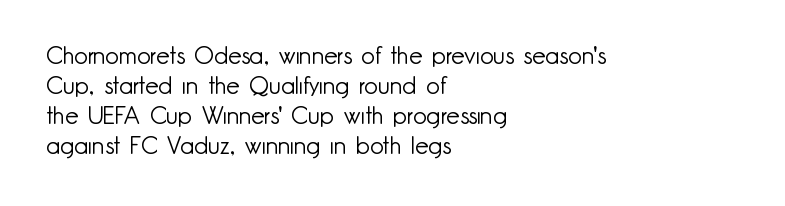
{"italic": "no", "bold": "no", "underline": "no", "align": "left", "line_spacing": "normal", "line_spacing_ratio": 1.25, "letter_spacing": "normal", "letter_spacing_em": 0.0, "glyph_px": 24}
